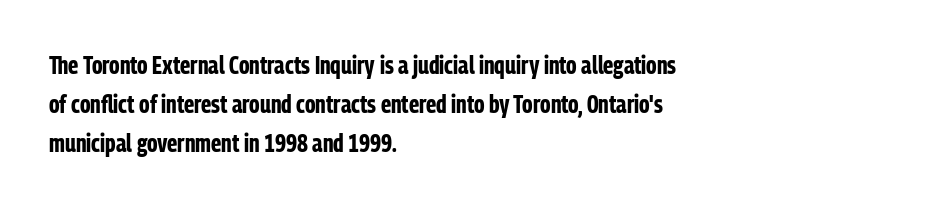
Q: Is the text bold? A: Yes.
Q: Is the text italic (slanted)? A: No, it is upright.
Q: Is the text underlined? A: No.
Q: How is the paragraph aligned? A: Left-aligned.
Q: Is the spacing between letters normal or unusually wide? A: Normal.
Q: Is the spacing between lines tight, normal or loose? A: Normal.
